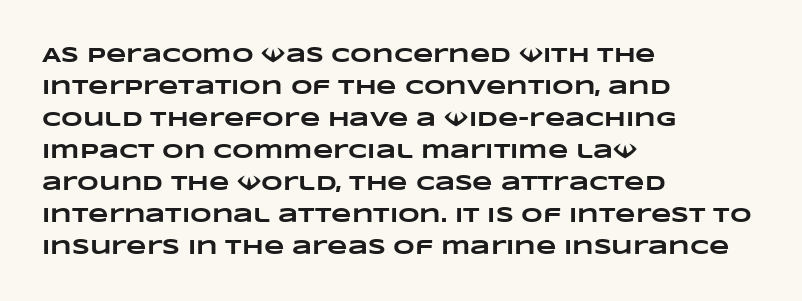
Every row of glyphs begins at an identical x-position on the left. Tracking here is standard; glyphs follow each other at the usual distance. Only glyphs here, with clear space below each row. Summary of vertical rhythm: regular, with standard interline spacing.
